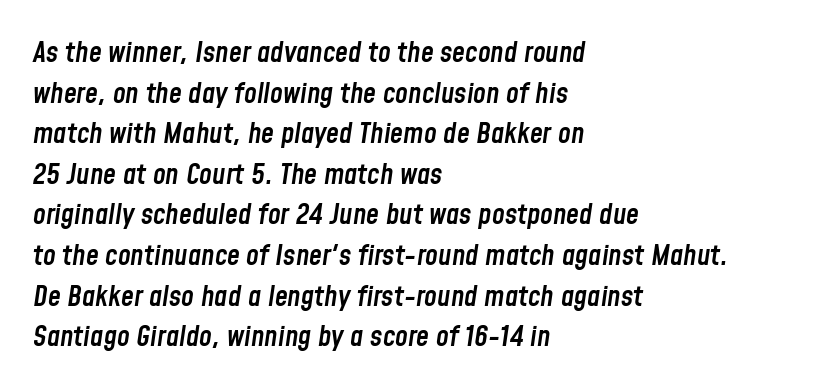
{"italic": "yes", "lean": "right", "slant_degrees": 8, "bold": "semi", "weight": "semibold", "width": "condensed", "stroke_contrast": "low", "x_height": "medium", "monospaced": "no", "underline": "no", "align": "left", "line_spacing": "normal", "line_spacing_ratio": 1.4, "letter_spacing": "normal", "letter_spacing_em": 0.0, "glyph_px": 29}
